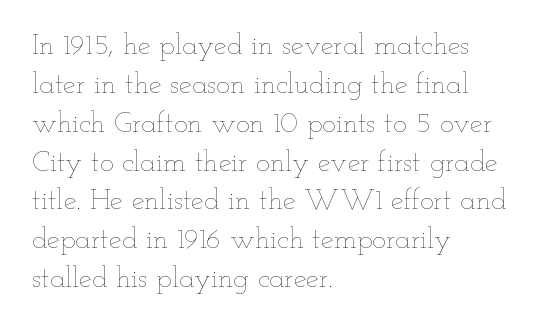
The image shows 29 px thin, wide type, upright; set left-aligned, normal line spacing (1.34x), normal letter spacing, not underlined; low stroke contrast and a small x-height.
